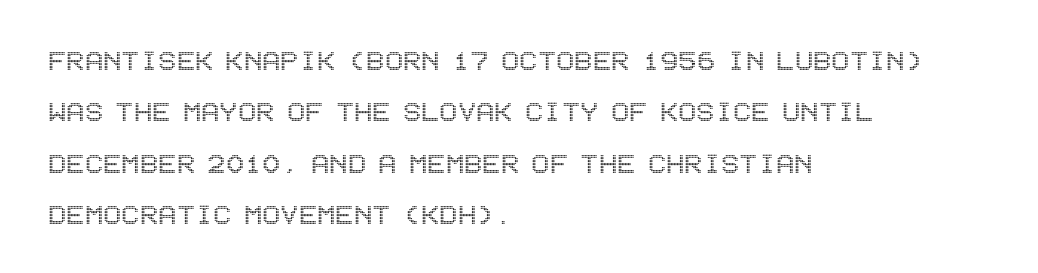
The image shows 34 px condensed type, upright; set left-aligned, normal line spacing (1.51x), normal letter spacing, not underlined; a large x-height.
